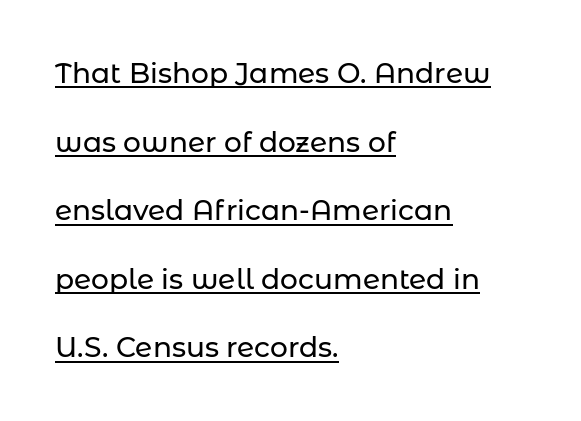
Teacher's note: observe the even left margin — that is flush-left alignment. Unlike a traditional serif, this face leaves its strokes unadorned. You can see a thin bar hugging the bottom of the glyphs. Proportional: the letters do not fall into vertical columns. You could fit nearly another row in the gap between these rows. How are the letters spaced? Ordinarily, with no added tracking.
